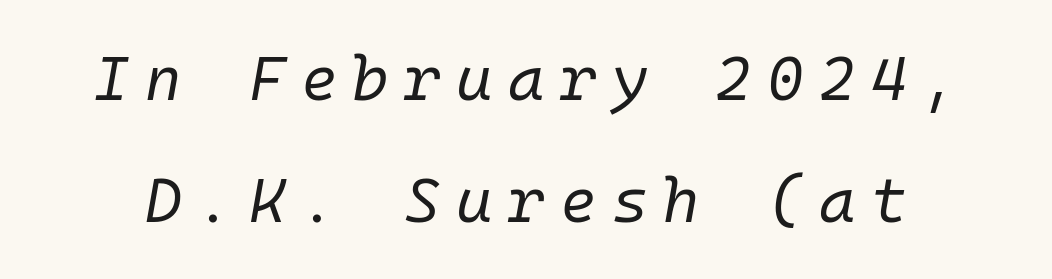
The image shows 62 px regular-weight type, italic (leaning right), monospaced; set loose line spacing (1.96x), unusually wide letter spacing (+0.25 em), not underlined; low stroke contrast and a medium x-height.
